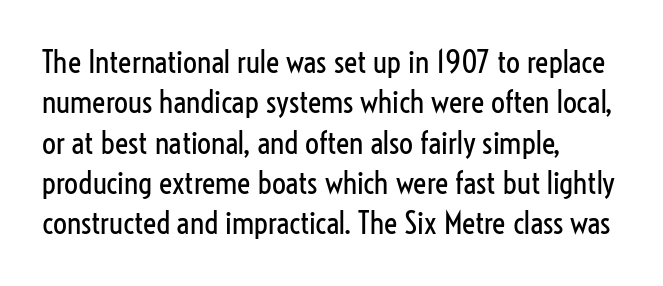
The image shows 31 px regular-weight, condensed sans-serif type, upright; set left-aligned, normal line spacing (1.3x), normal letter spacing, not underlined; low stroke contrast and a medium x-height.
